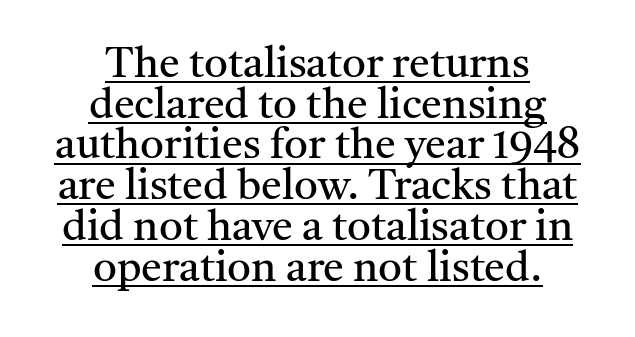
Q: Is the text bold? A: No.
Q: Is the text italic (slanted)? A: No, it is upright.
Q: Is the typeface a serif or a sans-serif typeface? A: Serif.
Q: Is the text underlined? A: Yes.
Q: How is the paragraph aligned? A: Centered.
Q: Is the spacing between letters normal or unusually wide? A: Normal.
Q: Is the spacing between lines tight, normal or loose? A: Tight.
Q: Width (condensed, normal, or wide)? A: Normal.
Q: Stroke contrast? A: Medium.
Q: x-height? A: Medium.
Q: Monospaced? A: No.
